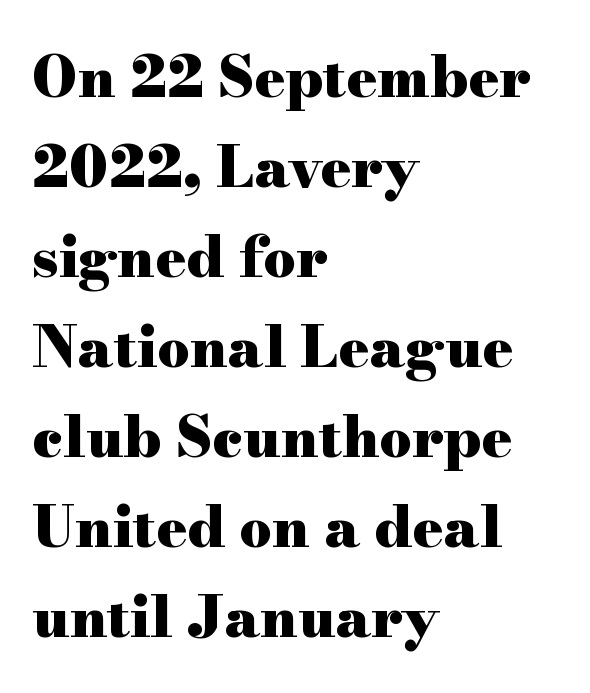
Q: Is the text bold? A: Yes.
Q: Is the text italic (slanted)? A: No, it is upright.
Q: Is the typeface a serif or a sans-serif typeface? A: Serif.
Q: Is the text underlined? A: No.
Q: How is the paragraph aligned? A: Left-aligned.
Q: Is the spacing between letters normal or unusually wide? A: Normal.
Q: Is the spacing between lines tight, normal or loose? A: Normal.
Q: Width (condensed, normal, or wide)? A: Wide.
Q: Stroke contrast? A: High.
Q: x-height? A: Small.
Q: Monospaced? A: No.
